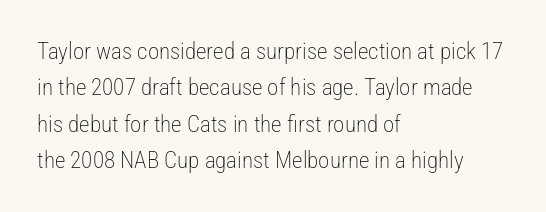
Compared with typical paragraphs, the rows here are spaced about the same. The letterforms sit at book weight or below. Ascenders rise straight up at ninety degrees. The lines are quadded left. Check the space under the baseline: it is left empty. Tracking value appears to be zero — textbook default spacing.
